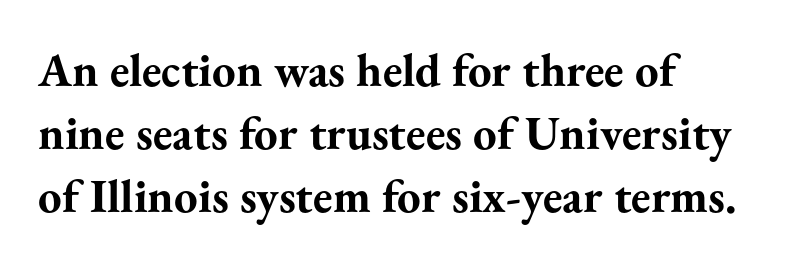
This sample has the flowing, uneven cadence of proportional lettering. Students, observe: this is what conventionally led text looks like. Unlike italic type, these characters show no tilt at all. Standard letterfit; no display-style spreading of the glyphs.
